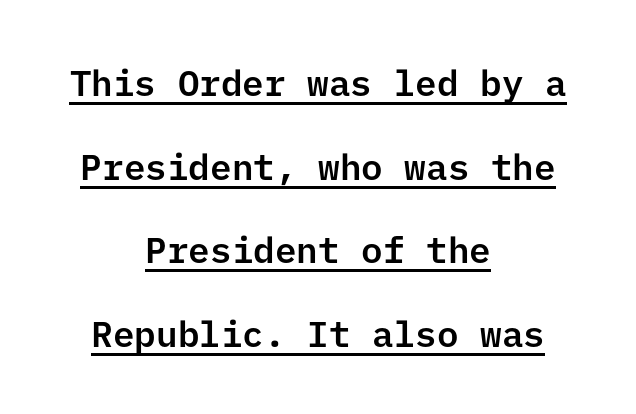
The image shows 36 px sans-serif type, upright; set centered, loose line spacing (2.32x), normal letter spacing, underlined; low stroke contrast and a medium x-height.
